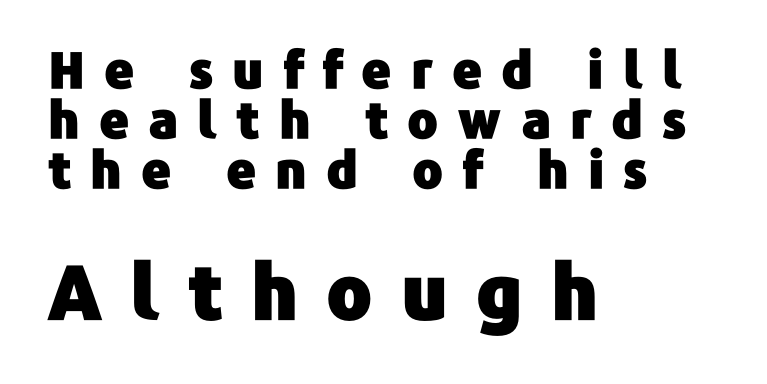
The image shows 76 px sans-serif type, upright; set left-aligned, tight line spacing (0.98x), unusually wide letter spacing (+0.37 em), not underlined; the second (bottom) block is 1.49x larger; low stroke contrast and a medium x-height.
